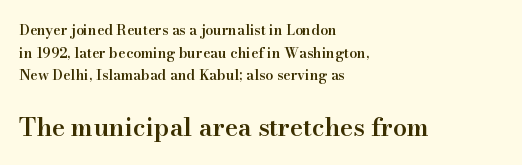
{"italic": "no", "bold": "semi", "underline": "no", "align": "left", "line_spacing": "normal", "line_spacing_ratio": 1.61, "letter_spacing": "normal", "letter_spacing_em": 0.0, "larger_block": "second", "size_ratio": 1.79, "glyph_px": 25}
